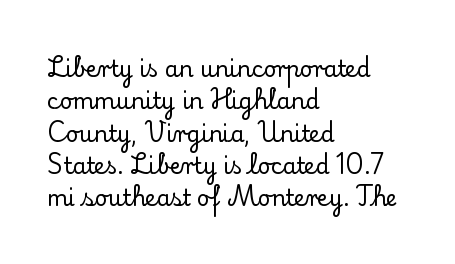
Q: Is the text italic (slanted)? A: No, it is upright.
Q: Is the text underlined? A: No.
Q: How is the paragraph aligned? A: Left-aligned.
Q: Is the spacing between letters normal or unusually wide? A: Normal.
Q: Is the spacing between lines tight, normal or loose? A: Normal.
